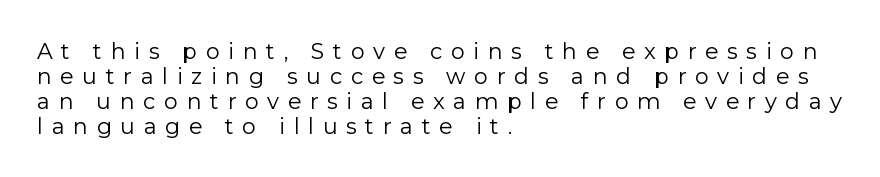
The image shows 22 px text type, upright; set left-aligned, tight line spacing (1.13x), unusually wide letter spacing (+0.39 em), not underlined.
